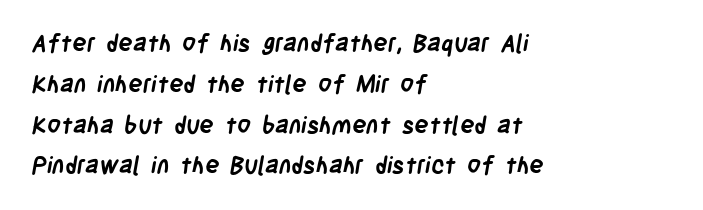
Q: Is the text bold? A: Yes.
Q: Is the text underlined? A: No.
Q: How is the paragraph aligned? A: Left-aligned.
Q: Is the spacing between letters normal or unusually wide? A: Normal.
Q: Is the spacing between lines tight, normal or loose? A: Normal.
